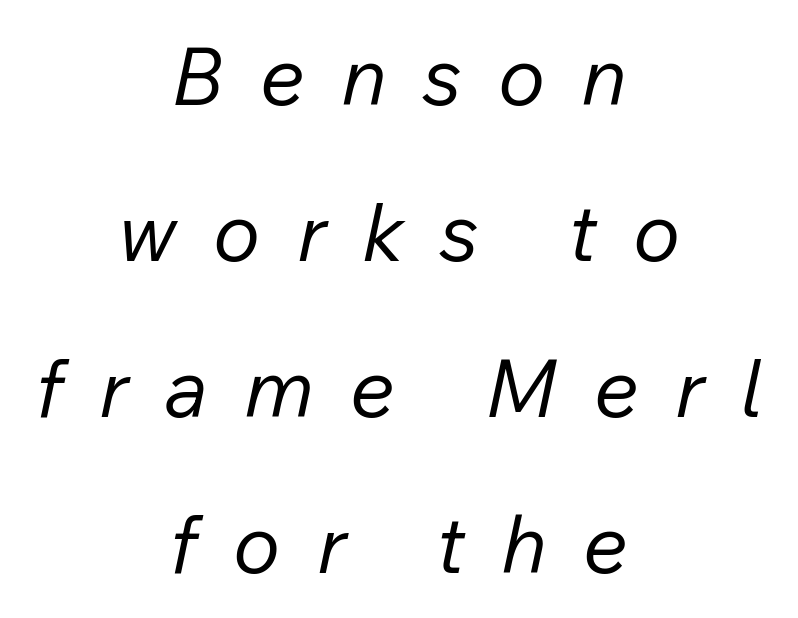
Q: Is the text bold? A: No.
Q: Is the text italic (slanted)? A: Yes, it leans right by about 12 degrees.
Q: Is the text underlined? A: No.
Q: How is the paragraph aligned? A: Centered.
Q: Is the spacing between letters normal or unusually wide? A: Unusually wide.
Q: Is the spacing between lines tight, normal or loose? A: Loose.
Q: Width (condensed, normal, or wide)? A: Normal.
Q: Stroke contrast? A: Low.
Q: x-height? A: Medium.
Q: Monospaced? A: No.
